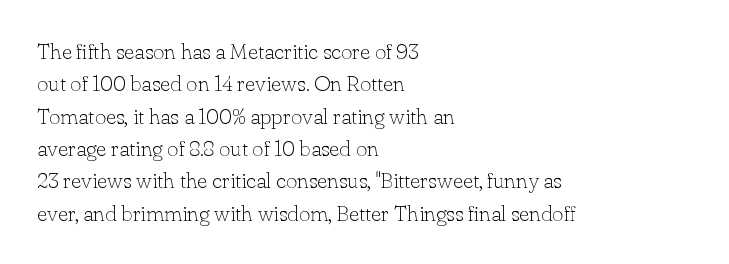
Does extra space separate the letters? No, they use regular spacing. Compared with a typical body face, this is equally light or lighter still. Casual observation: everything's shoved over to the left. This sample keeps an unexceptional amount of space between lines.
